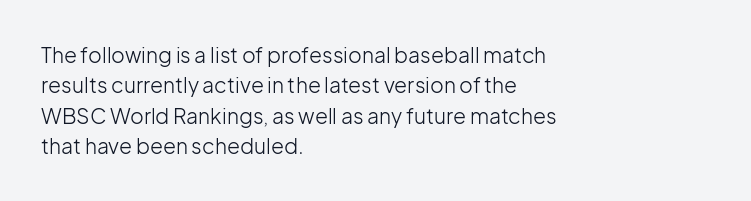
Q: Is the text bold? A: No.
Q: Is the text italic (slanted)? A: No, it is upright.
Q: Is the text underlined? A: No.
Q: How is the paragraph aligned? A: Left-aligned.
Q: Is the spacing between letters normal or unusually wide? A: Normal.
Q: Is the spacing between lines tight, normal or loose? A: Normal.
